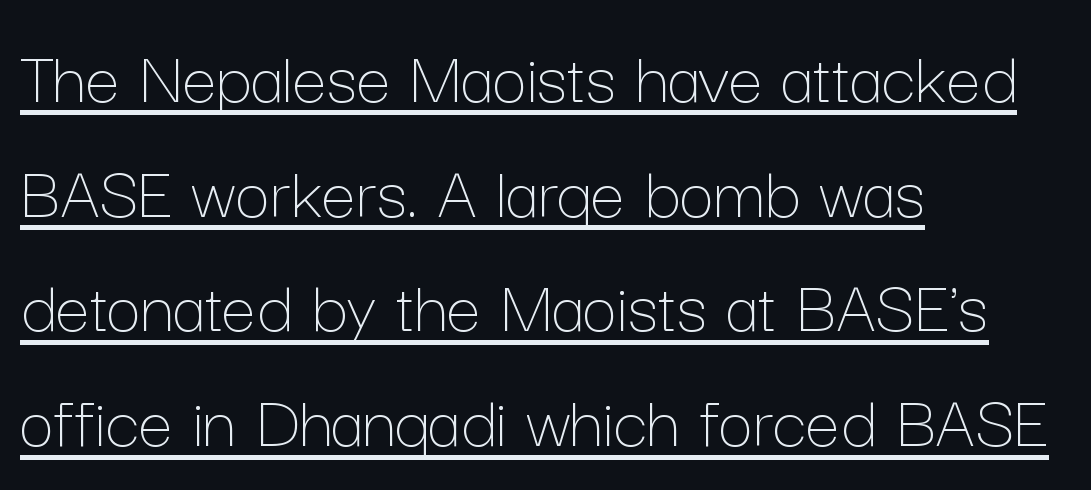
Q: Is the text bold? A: No.
Q: Is the text italic (slanted)? A: No, it is upright.
Q: Is the text underlined? A: Yes.
Q: How is the paragraph aligned? A: Left-aligned.
Q: Is the spacing between letters normal or unusually wide? A: Normal.
Q: Is the spacing between lines tight, normal or loose? A: Normal.
Q: Width (condensed, normal, or wide)? A: Normal.
Q: Stroke contrast? A: Low.
Q: x-height? A: Medium.
Q: Monospaced? A: No.
